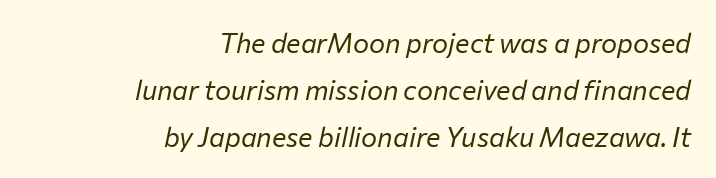
The image shows 27 px text type, italic (leaning right); set right-aligned, line spacing 1.74x, normal letter spacing, not underlined.
